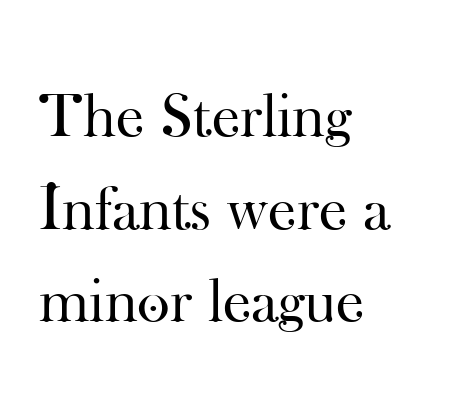
Q: Is the text bold? A: No.
Q: Is the text italic (slanted)? A: No, it is upright.
Q: Is the typeface a serif or a sans-serif typeface? A: Serif.
Q: Is the text underlined? A: No.
Q: How is the paragraph aligned? A: Left-aligned.
Q: Is the spacing between letters normal or unusually wide? A: Normal.
Q: Is the spacing between lines tight, normal or loose? A: Normal.
Q: Width (condensed, normal, or wide)? A: Normal.
Q: Stroke contrast? A: High.
Q: x-height? A: Small.
Q: Monospaced? A: No.
